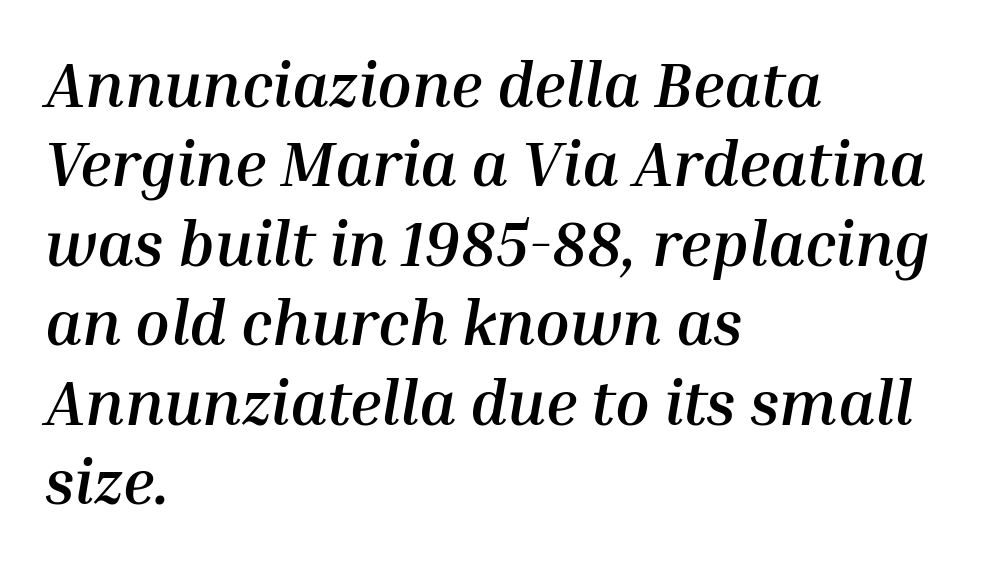
{"italic": "yes", "lean": "right", "slant_degrees": 10, "bold": "yes", "weight": "semibold", "width": "normal", "stroke_contrast": "medium", "x_height": "medium", "monospaced": "no", "underline": "no", "align": "left", "line_spacing": "normal", "line_spacing_ratio": 1.26, "letter_spacing": "normal", "letter_spacing_em": 0.0, "glyph_px": 63}
